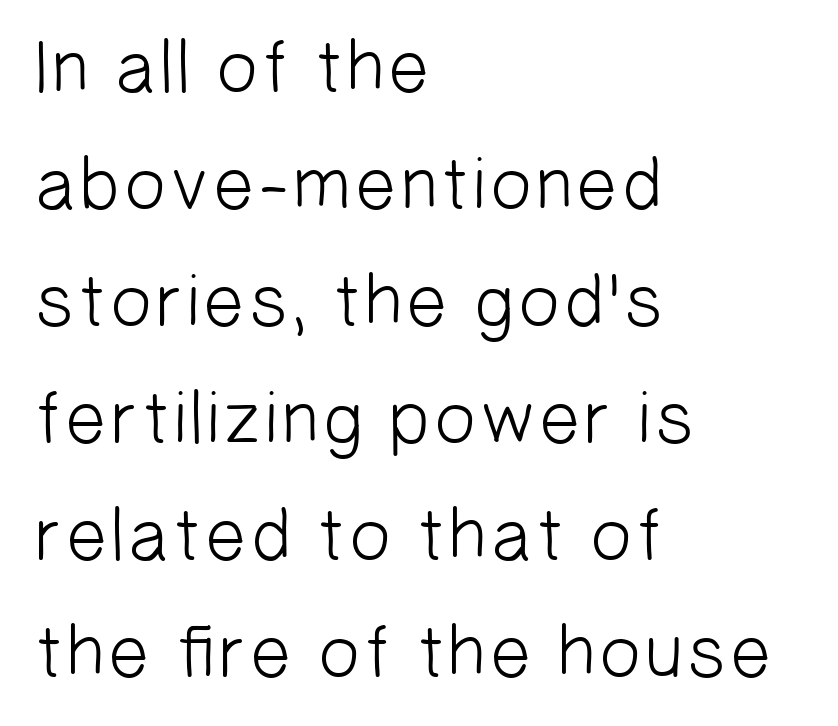
The face used here is proportionally spaced, like ordinary book or web type. Honestly, there is no underline to notice here at all. Casual observation: everything's shoved over to the left. Regular leading. Glyph-to-glyph distance matches everyday printed text. I'd call this a sans setting — the letters go barefoot.
